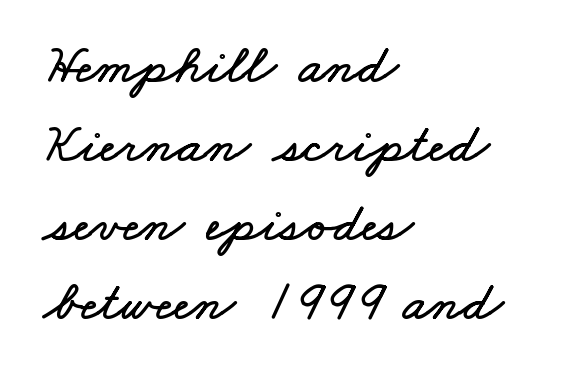
Q: Is the text underlined? A: No.
Q: How is the paragraph aligned? A: Left-aligned.
Q: Is the spacing between letters normal or unusually wide? A: Normal.
Q: Is the spacing between lines tight, normal or loose? A: Normal.
Q: Width (condensed, normal, or wide)? A: Wide.
Q: Stroke contrast? A: Low.
Q: x-height? A: Small.
Q: Monospaced? A: No.
